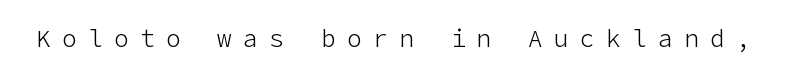
The image shows 24 px text type, upright; set unusually wide letter spacing (+0.48 em), not underlined.
